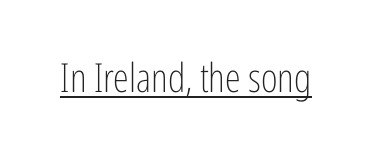
{"serif": "no", "italic": "no", "bold": "no", "weight": "light", "width": "condensed", "stroke_contrast": "low", "x_height": "medium", "monospaced": "no", "underline": "yes", "letter_spacing": "normal", "letter_spacing_em": 0.0, "glyph_px": 40}
